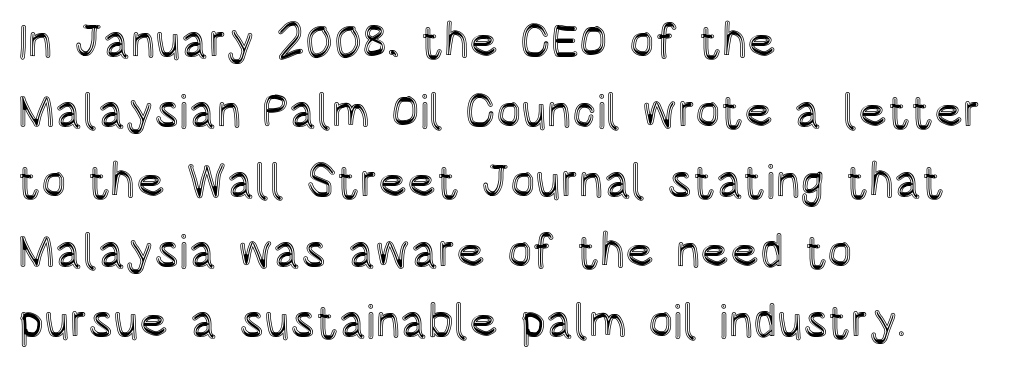
Q: Is the text italic (slanted)? A: No, it is upright.
Q: Is the text underlined? A: No.
Q: How is the paragraph aligned? A: Left-aligned.
Q: Is the spacing between letters normal or unusually wide? A: Normal.
Q: Is the spacing between lines tight, normal or loose? A: Normal.
Q: Width (condensed, normal, or wide)? A: Condensed.
Q: x-height? A: Large.
Q: Monospaced? A: No.
